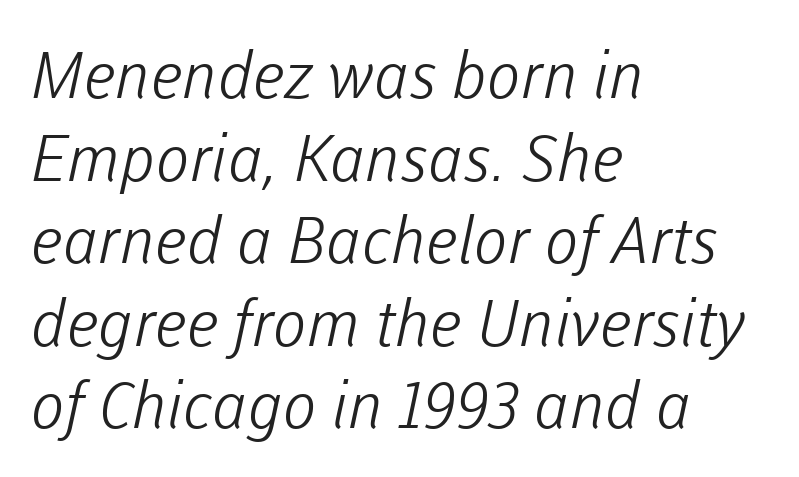
Has an underline been added? It has not. Observe the ordinary spacing: letters are neighbours, not strangers. Do the characters align in a grid? No, the font is proportional. The passage shown is typeset with a sans-serif family. One glance says typical: line gaps are just what's usual. This is not heavy type; no bold has been used.
